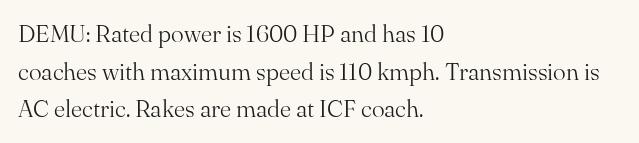
Q: Is the text bold? A: No.
Q: Is the text italic (slanted)? A: No, it is upright.
Q: Is the text underlined? A: No.
Q: How is the paragraph aligned? A: Left-aligned.
Q: Is the spacing between letters normal or unusually wide? A: Normal.
Q: Is the spacing between lines tight, normal or loose? A: Normal.
